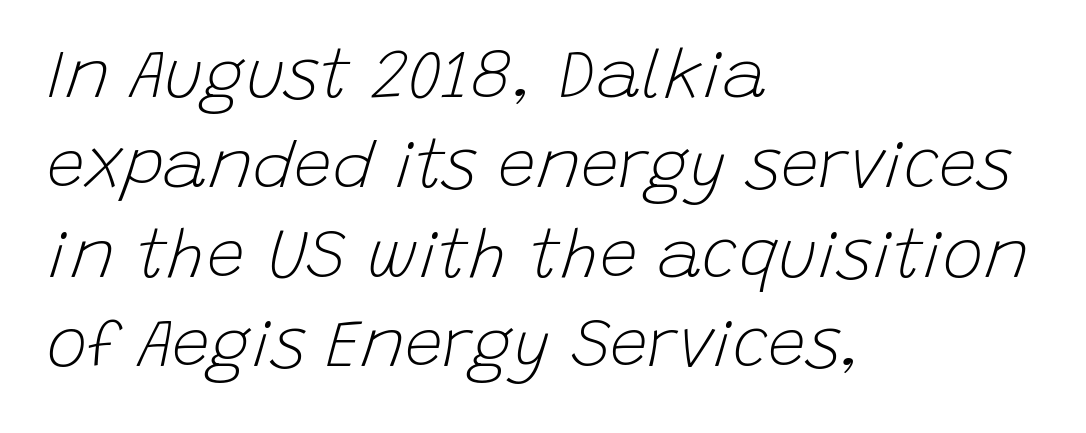
{"italic": "yes", "lean": "right", "slant_degrees": 15, "bold": "no", "weight": "light", "width": "normal", "stroke_contrast": "low", "x_height": "large", "monospaced": "no", "underline": "no", "align": "left", "line_spacing": "normal", "line_spacing_ratio": 1.32, "letter_spacing": "normal", "letter_spacing_em": 0.0, "glyph_px": 68}
